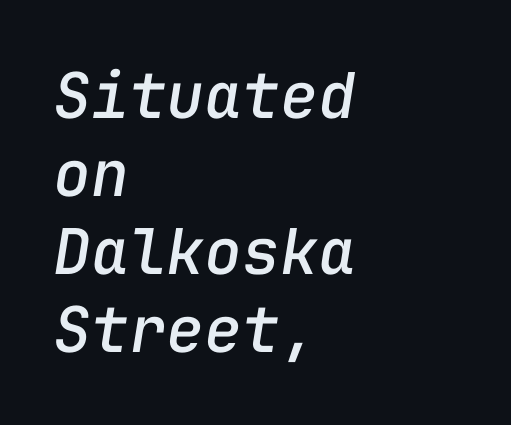
Note the uniform advance width — an 'i' takes as much space as an 'm'. A classic flush-left, rag-right setting is used for this passage. Clear beneath every line of the passage. Inter-character spacing is left at the font's built-in metrics. Emphasis-style slanted type is in use.
